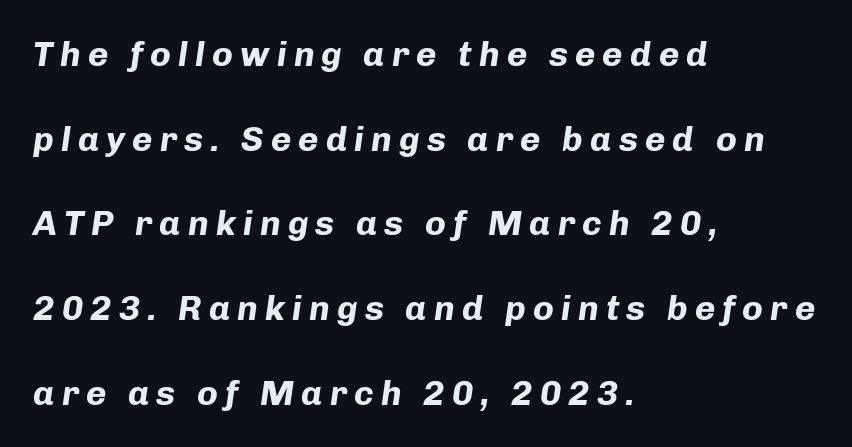
Q: Is the text bold? A: Yes.
Q: Is the text italic (slanted)? A: Yes, it leans right by about 8 degrees.
Q: Is the text underlined? A: No.
Q: How is the paragraph aligned? A: Left-aligned.
Q: Is the spacing between letters normal or unusually wide? A: Unusually wide.
Q: Is the spacing between lines tight, normal or loose? A: Loose.
Q: Width (condensed, normal, or wide)? A: Normal.
Q: Stroke contrast? A: Low.
Q: x-height? A: Medium.
Q: Monospaced? A: No.
